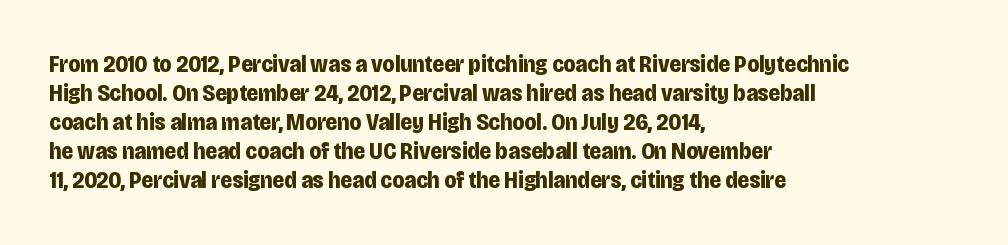
Bold? Absolutely — the strokes are thick and heavy. These lines are set flush left with a ragged right edge. Each row of text sits above clean, open space. There is no visible air inserted between adjacent glyphs. The type sits square on the baseline with zero lean.
